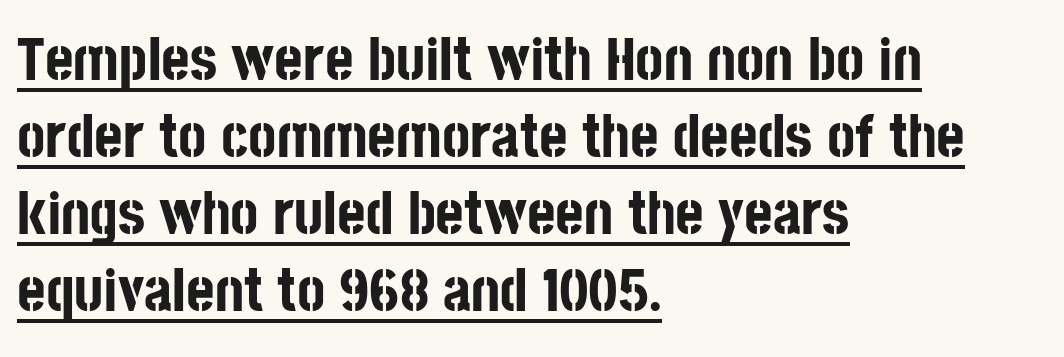
The paragraph has a hard left edge and a soft right edge. I'd call this a sans setting — the letters go barefoot. The glyphs are accompanied by a horizontal stroke just below them. Designer's note — italics off, roman on.
